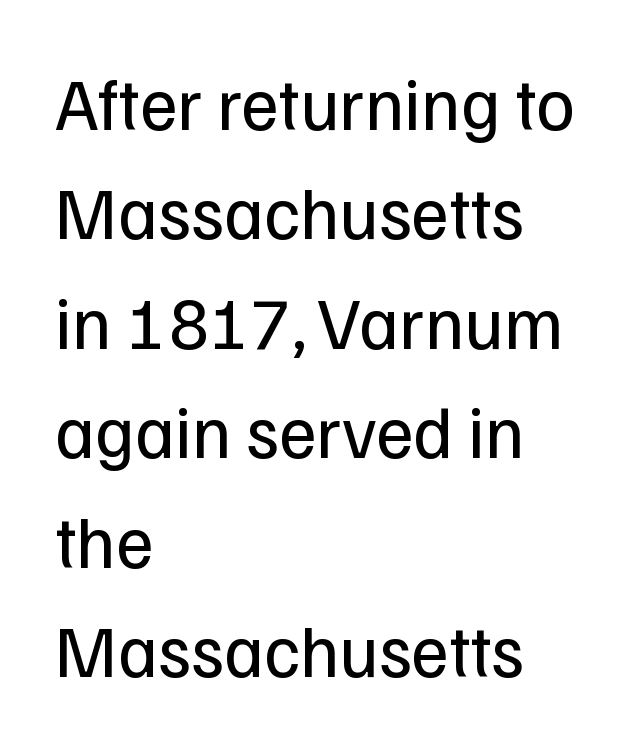
A student would call this left alignment; a typographer would say flush left, rag right. Tracking value appears to be zero — textbook default spacing. Regarding leading, the lines here are spaced in the standard way. Notice how the stems are strictly vertical — no italics here.
